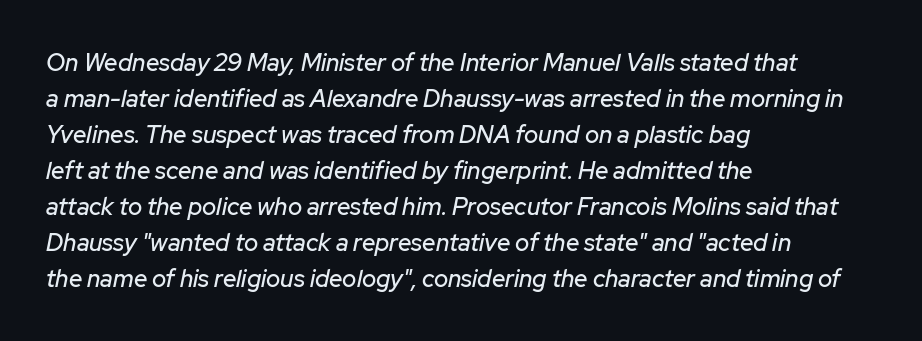
Q: Is the text italic (slanted)? A: Yes, it leans right by about 12 degrees.
Q: Is the text underlined? A: No.
Q: How is the paragraph aligned? A: Left-aligned.
Q: Is the spacing between letters normal or unusually wide? A: Normal.
Q: Is the spacing between lines tight, normal or loose? A: Normal.
